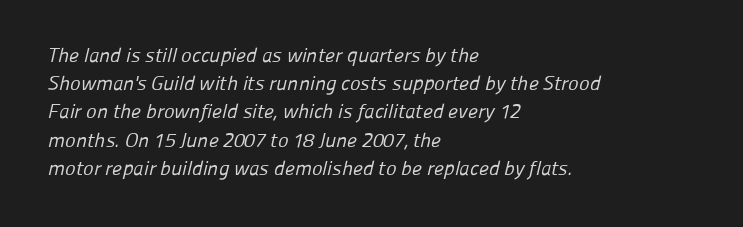
Q: Is the text bold? A: No.
Q: Is the text underlined? A: No.
Q: How is the paragraph aligned? A: Left-aligned.
Q: Is the spacing between letters normal or unusually wide? A: Normal.
Q: Is the spacing between lines tight, normal or loose? A: Normal.
